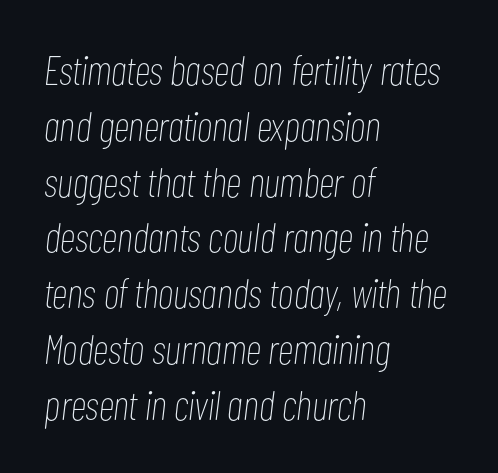
Q: Is the text bold? A: No.
Q: Is the text italic (slanted)? A: Yes, it leans right by about 7 degrees.
Q: Is the text underlined? A: No.
Q: How is the paragraph aligned? A: Left-aligned.
Q: Is the spacing between letters normal or unusually wide? A: Normal.
Q: Is the spacing between lines tight, normal or loose? A: Normal.
Q: Width (condensed, normal, or wide)? A: Condensed.
Q: Stroke contrast? A: Low.
Q: x-height? A: Medium.
Q: Monospaced? A: No.
